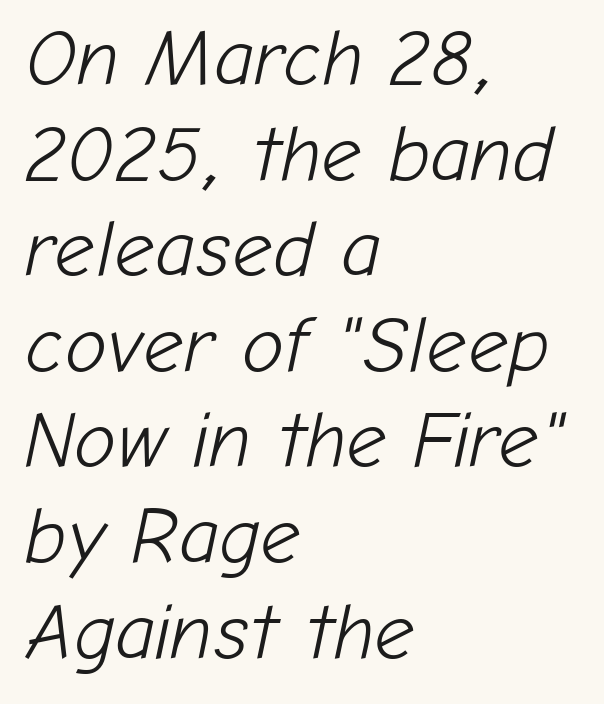
Q: Is the text bold? A: No.
Q: Is the text italic (slanted)? A: Yes, it leans right by about 12 degrees.
Q: Is the text underlined? A: No.
Q: How is the paragraph aligned? A: Left-aligned.
Q: Is the spacing between letters normal or unusually wide? A: Normal.
Q: Width (condensed, normal, or wide)? A: Normal.
Q: Stroke contrast? A: Low.
Q: x-height? A: Medium.
Q: Monospaced? A: No.
